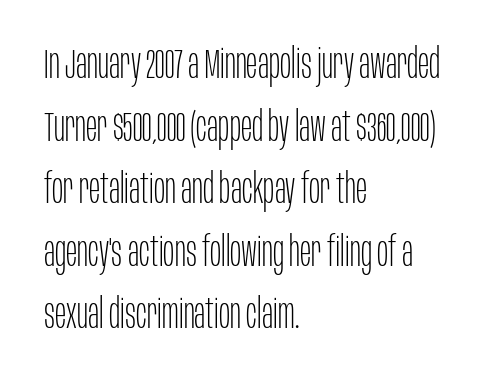
Note the varied advance widths — an 'i' is clearly narrower than an 'm'. Spacing between characters is what you'd get straight out of the box. No chunkiness to these letters — they're not bold. What kind of face is this? One without serifs — a sans. The rendering uses a moderate line-height, typical for paragraphs. Notice how the stems are strictly vertical — no italics here.
